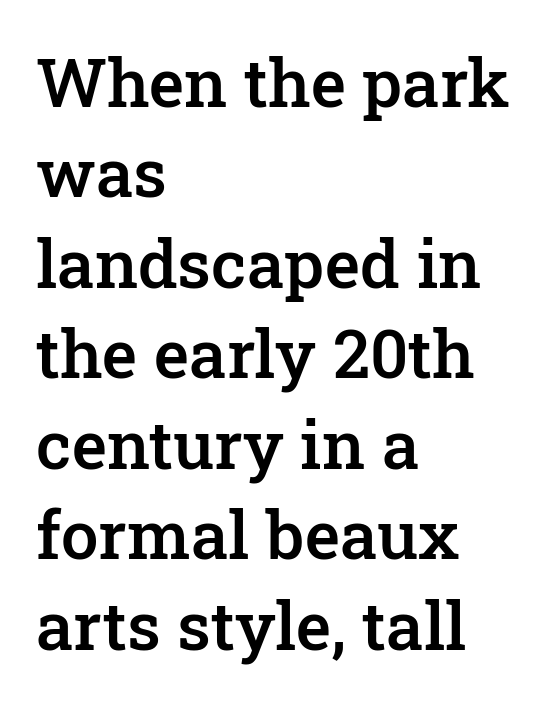
Examine the stroke ends and you'll spot serifs. These lines are rendered in a variable-pitch font. These lines stack with their left ends in a neat column. The specimen reads as upright at a glance. This is moderately heavy type, rendered in semibold. The baseline area is clear.
